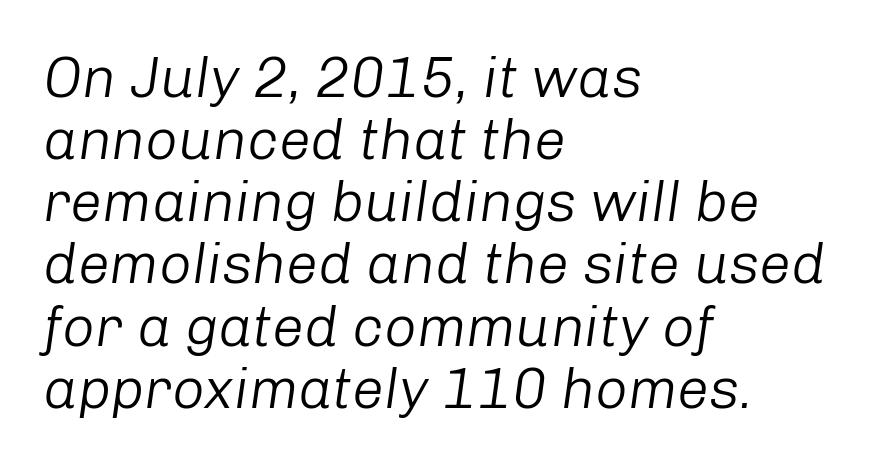
The image shows 57 px light type, italic (leaning right); set left-aligned, tight line spacing (1.09x), normal letter spacing, not underlined; low stroke contrast and a medium x-height.
